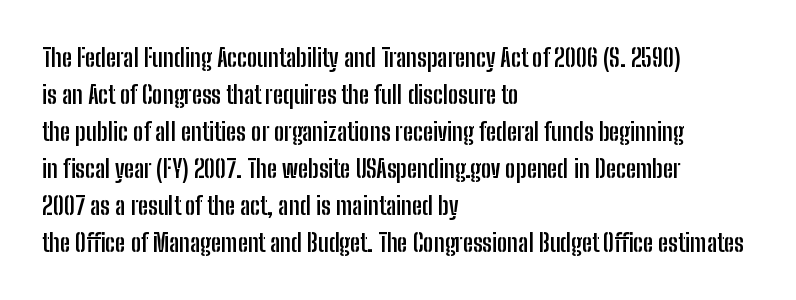
{"italic": "no", "bold": "yes", "underline": "no", "align": "left", "line_spacing": "normal", "line_spacing_ratio": 1.48, "letter_spacing": "normal", "letter_spacing_em": 0.0, "glyph_px": 25}
